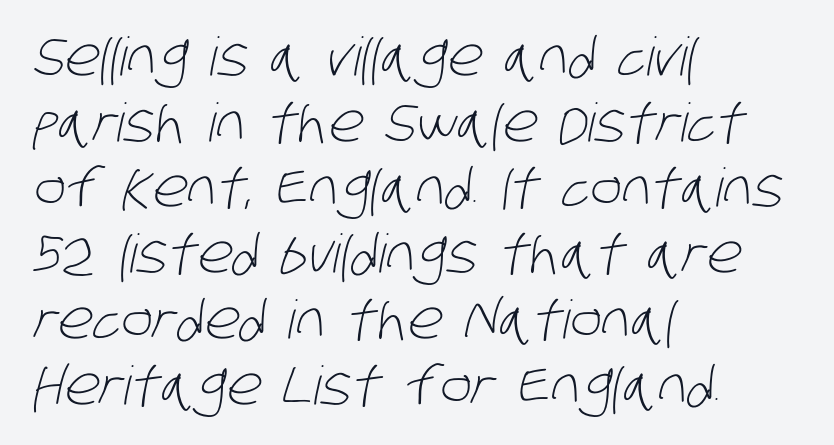
Q: Is the text bold? A: No.
Q: Is the typeface a serif or a sans-serif typeface? A: Sans-serif.
Q: Is the text underlined? A: No.
Q: How is the paragraph aligned? A: Left-aligned.
Q: Is the spacing between letters normal or unusually wide? A: Normal.
Q: Width (condensed, normal, or wide)? A: Condensed.
Q: Stroke contrast? A: Low.
Q: x-height? A: Large.
Q: Monospaced? A: No.
